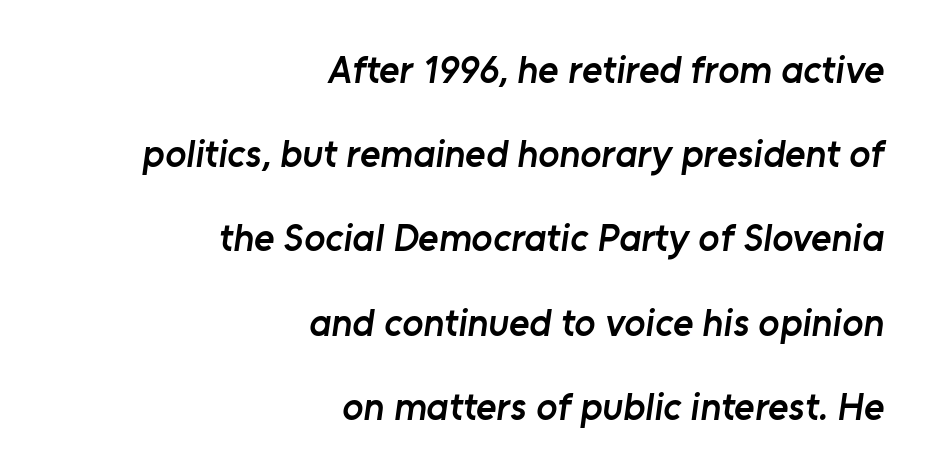
Semibold letterforms, between regular and bold. Typographically, this falls in the sans-serif category. Is there much room between lines? Yes — plenty of vertical air separates them. The specimen omits any rule beneath the text block's lines. In terms of letterspacing, this is plain default setting.
